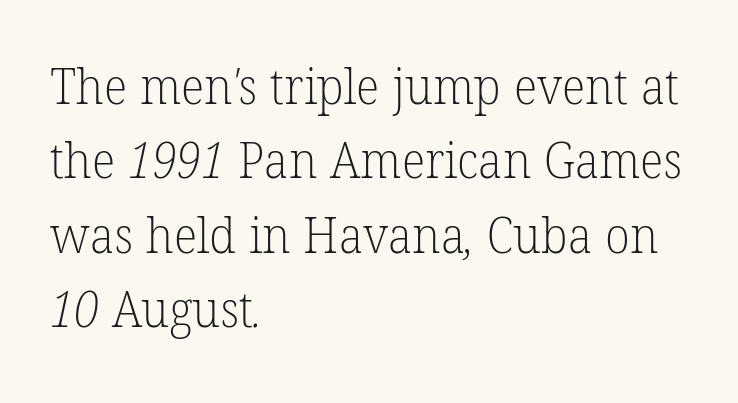
{"serif": "yes", "bold": "no", "weight": "light", "width": "normal", "stroke_contrast": "low", "x_height": "medium", "monospaced": "no", "underline": "no", "align": "left", "line_spacing": "normal", "line_spacing_ratio": 1.49, "letter_spacing": "normal", "letter_spacing_em": 0.0, "glyph_px": 50}
